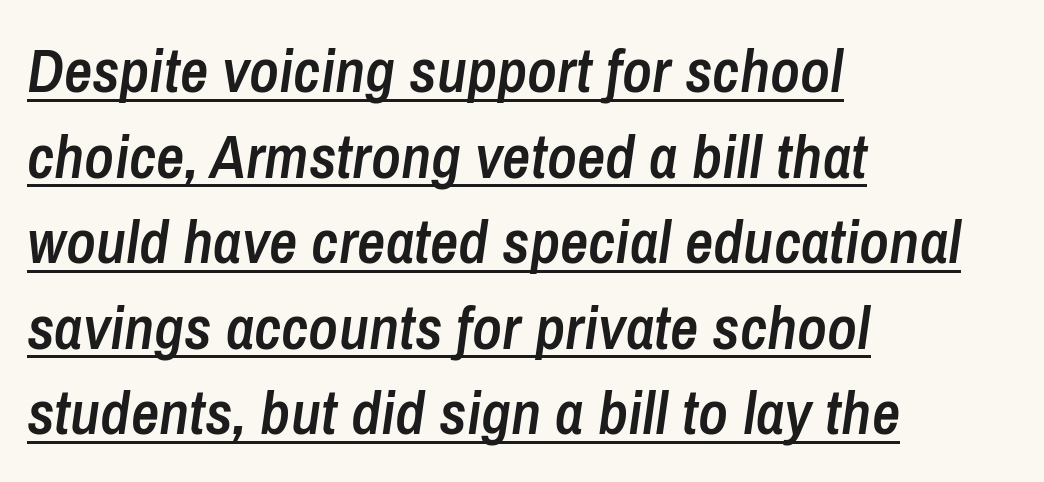
The letters are semibold — heavier than regular but short of a full bold. The letters are slanted; this is an italic face. The ragged edge is on the right, which tells us the setting is flush left. A rule runs beneath these lines of type. Rows of type keep a routine distance in the vertical direction.
